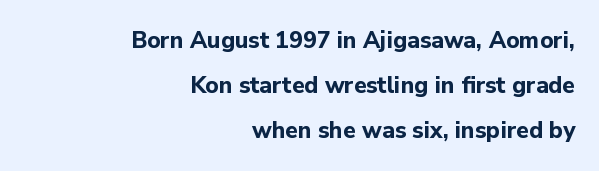
{"italic": "no", "bold": "yes", "underline": "no", "align": "right", "line_spacing": "loose", "line_spacing_ratio": 1.95, "letter_spacing": "normal", "letter_spacing_em": 0.0, "glyph_px": 23}
